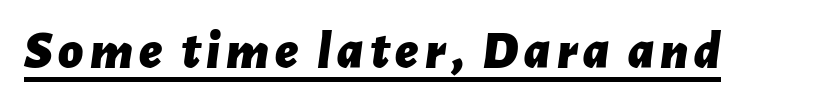
The image shows 54 px bold type, italic (leaning right); set underlined; low stroke contrast and a medium x-height.
